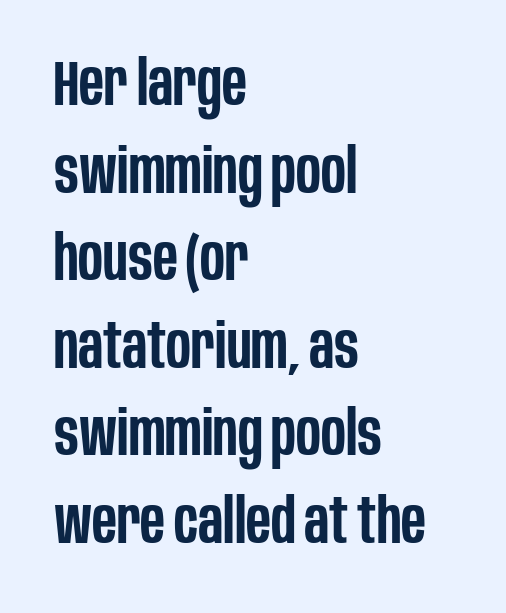
{"serif": "no", "italic": "no", "bold": "semi", "weight": "semibold", "width": "condensed", "stroke_contrast": "low", "x_height": "large", "monospaced": "no", "underline": "no", "align": "left", "line_spacing": "normal", "line_spacing_ratio": 1.39, "letter_spacing": "normal", "letter_spacing_em": 0.0, "glyph_px": 63}
